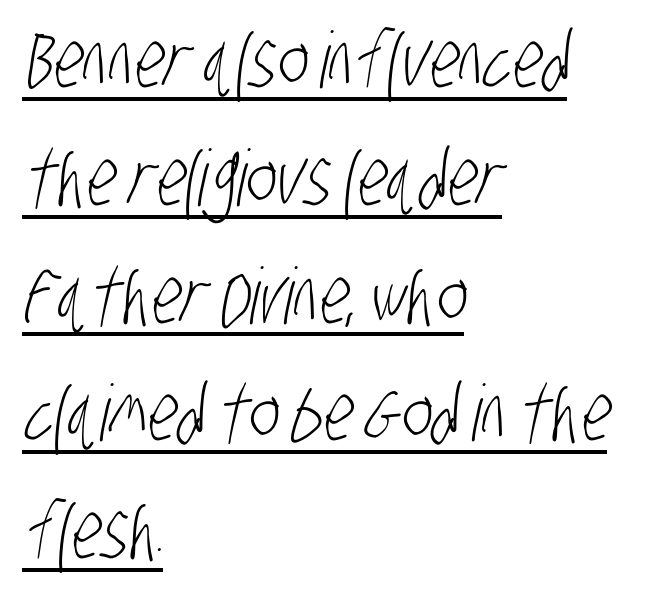
{"serif": "no", "bold": "no", "weight": "light", "width": "condensed", "stroke_contrast": "low", "x_height": "large", "monospaced": "no", "underline": "yes", "align": "left", "line_spacing": "normal", "line_spacing_ratio": 1.51, "letter_spacing": "normal", "letter_spacing_em": 0.0, "glyph_px": 78}
